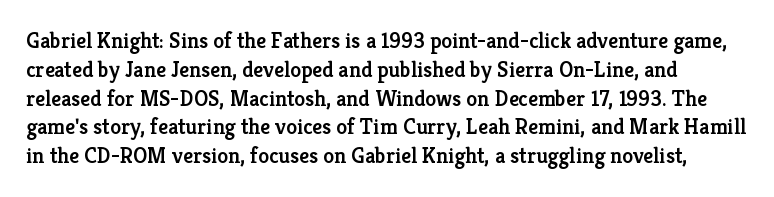
The image shows 22 px text type, upright; set normal line spacing (1.31x), normal letter spacing, not underlined.
